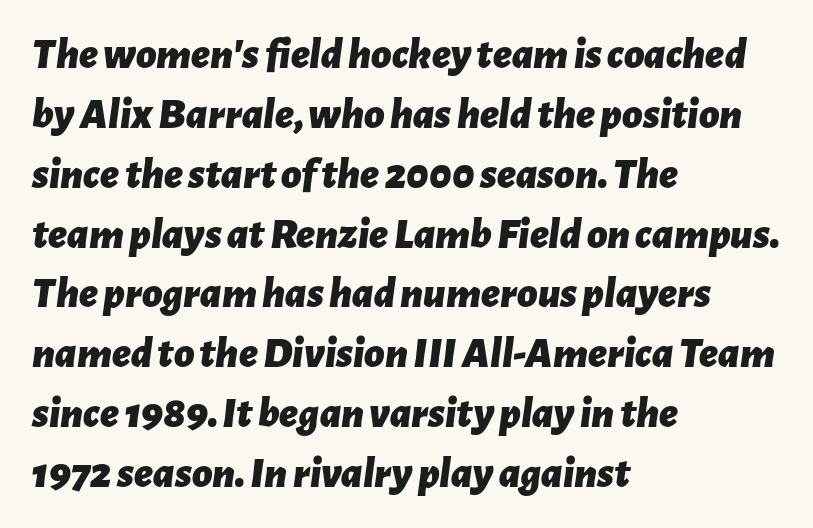
Q: Is the text bold? A: Yes.
Q: Is the text italic (slanted)? A: Yes, it leans right by about 7 degrees.
Q: Is the text underlined? A: No.
Q: How is the paragraph aligned? A: Left-aligned.
Q: Is the spacing between letters normal or unusually wide? A: Normal.
Q: Is the spacing between lines tight, normal or loose? A: Normal.
Q: Width (condensed, normal, or wide)? A: Normal.
Q: Stroke contrast? A: Low.
Q: x-height? A: Medium.
Q: Monospaced? A: No.
